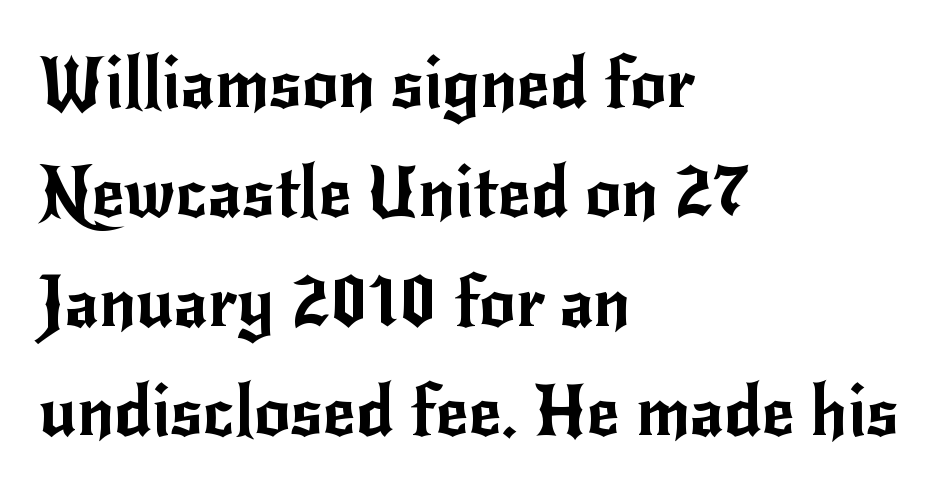
{"serif": "no", "italic": "no", "width": "normal", "stroke_contrast": "low", "x_height": "small", "monospaced": "no", "underline": "no", "align": "left", "line_spacing": "normal", "line_spacing_ratio": 1.54, "letter_spacing": "normal", "letter_spacing_em": 0.0, "glyph_px": 71}
